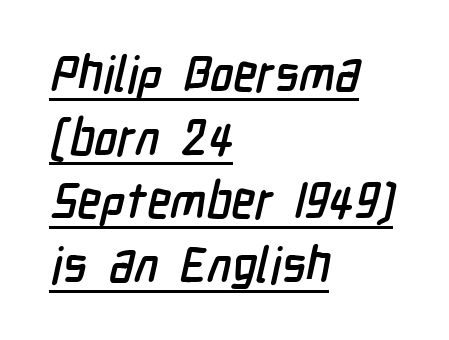
Line beginnings align vertically; line endings do not. Spacing between characters is what you'd get straight out of the box. Every word sits above its own underline. A typesetter would call this leading conventional body-copy spacing.
